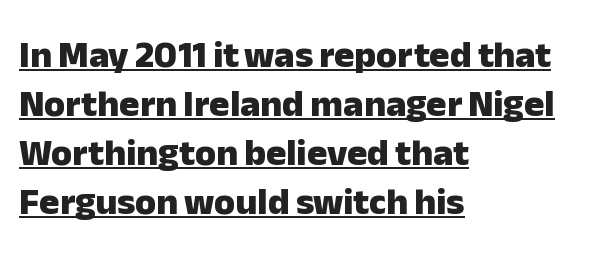
The image shows 38 px heavy sans-serif type, upright; set left-aligned, normal line spacing (1.29x), normal letter spacing, underlined; low stroke contrast and a medium x-height.
